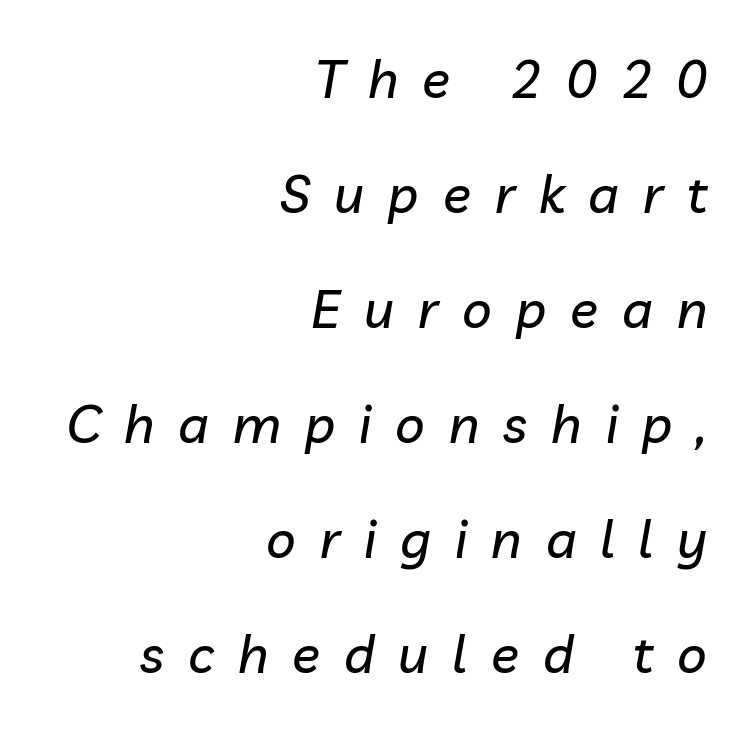
Q: Is the text italic (slanted)? A: Yes, it leans right by about 10 degrees.
Q: Is the text underlined? A: No.
Q: How is the paragraph aligned? A: Right-aligned.
Q: Is the spacing between letters normal or unusually wide? A: Unusually wide.
Q: Is the spacing between lines tight, normal or loose? A: Loose.
Q: Width (condensed, normal, or wide)? A: Normal.
Q: Stroke contrast? A: Low.
Q: x-height? A: Medium.
Q: Monospaced? A: No.
